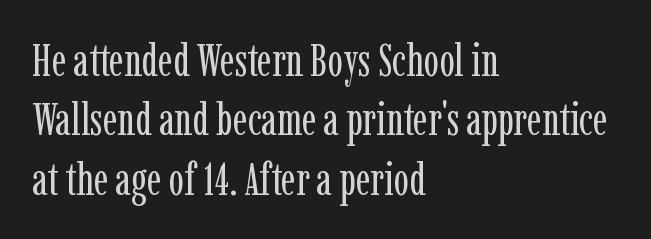
{"serif": "yes", "italic": "no", "bold": "no", "weight": "regular", "width": "condensed", "stroke_contrast": "low", "x_height": "medium", "monospaced": "no", "underline": "no", "align": "left", "line_spacing": "normal", "line_spacing_ratio": 1.29, "letter_spacing": "normal", "letter_spacing_em": 0.0, "glyph_px": 46}
